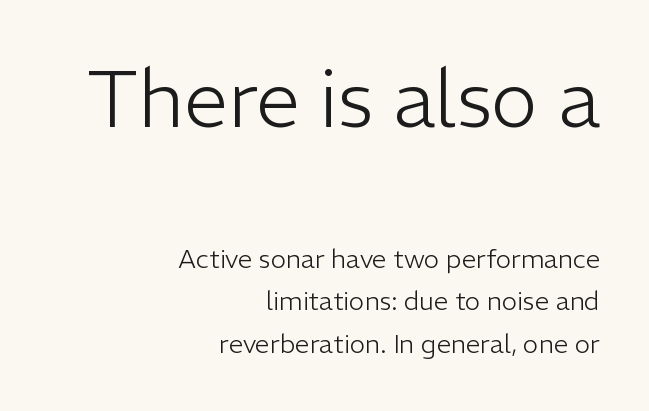
Q: Is the text bold? A: No.
Q: Is the text italic (slanted)? A: No, it is upright.
Q: Is the typeface a serif or a sans-serif typeface? A: Sans-serif.
Q: Is the text underlined? A: No.
Q: How is the paragraph aligned? A: Right-aligned.
Q: Is the spacing between letters normal or unusually wide? A: Normal.
Q: Is the spacing between lines tight, normal or loose? A: Normal.
Q: Which block of text is set in a larger size, the first (top) or the second (bottom)? A: The first (top) one.
Q: Width (condensed, normal, or wide)? A: Normal.
Q: Stroke contrast? A: Low.
Q: x-height? A: Medium.
Q: Monospaced? A: No.
